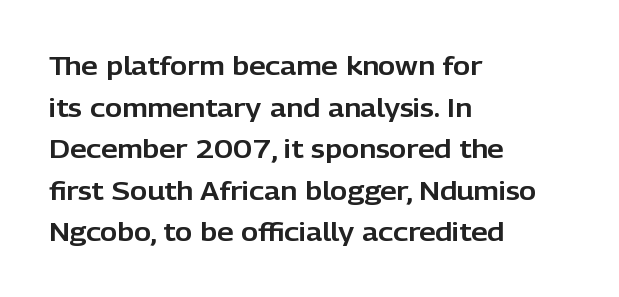
The image shows 26 px text type, upright; set left-aligned, normal line spacing (1.6x), normal letter spacing, not underlined.
